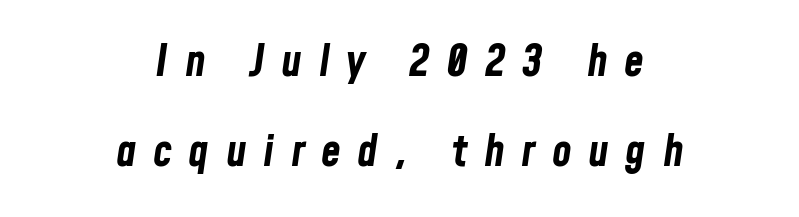
What's the leading like? Stretched, with rows far apart. Caption: expanded tracking, letters set apart. Typeset on center — no edge is straight. The font is running at its bold setting. The glyphs look as if they've been sheared to an angle. Letters rest on an invisible, unmarked baseline.
